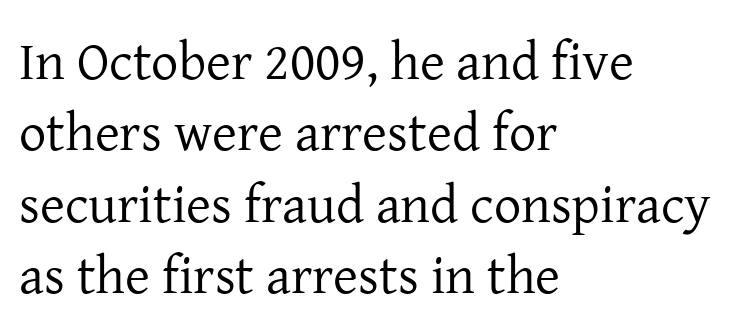
{"serif": "yes", "italic": "no", "bold": "no", "weight": "regular", "width": "normal", "stroke_contrast": "low", "x_height": "medium", "monospaced": "no", "underline": "no", "align": "left", "line_spacing": "normal", "line_spacing_ratio": 1.32, "letter_spacing": "normal", "letter_spacing_em": 0.0, "glyph_px": 54}
